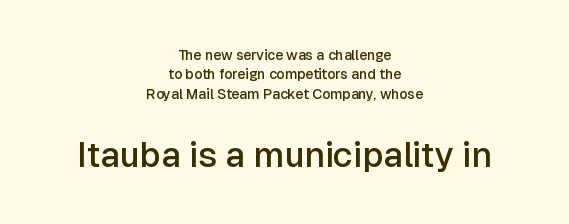
This sample uses plain, unmodified letter spacing. The rendering shows plain stroke endings on the letterforms — a sans-serif design. The string is rendered with underlining switched off. Is this a fixed-width face? No — the glyphs have proportional, varying widths.
